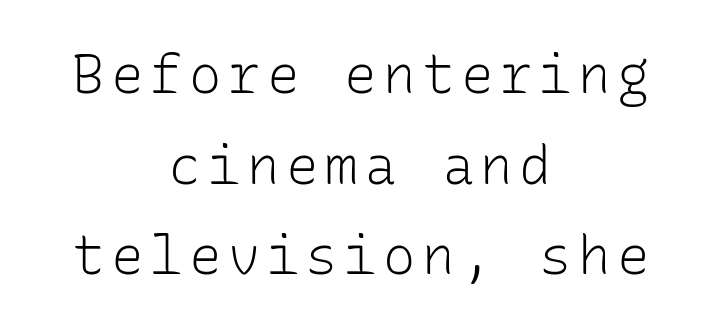
Compared with a typical body face, this is equally light or lighter still. Here the designer chose a console-style face with uniform glyph widths. Type style note: lacks serifs. The space between consecutive lines is moderate. Lines of text with bare space underneath. The paragraph shown floats in the horizontal middle.
